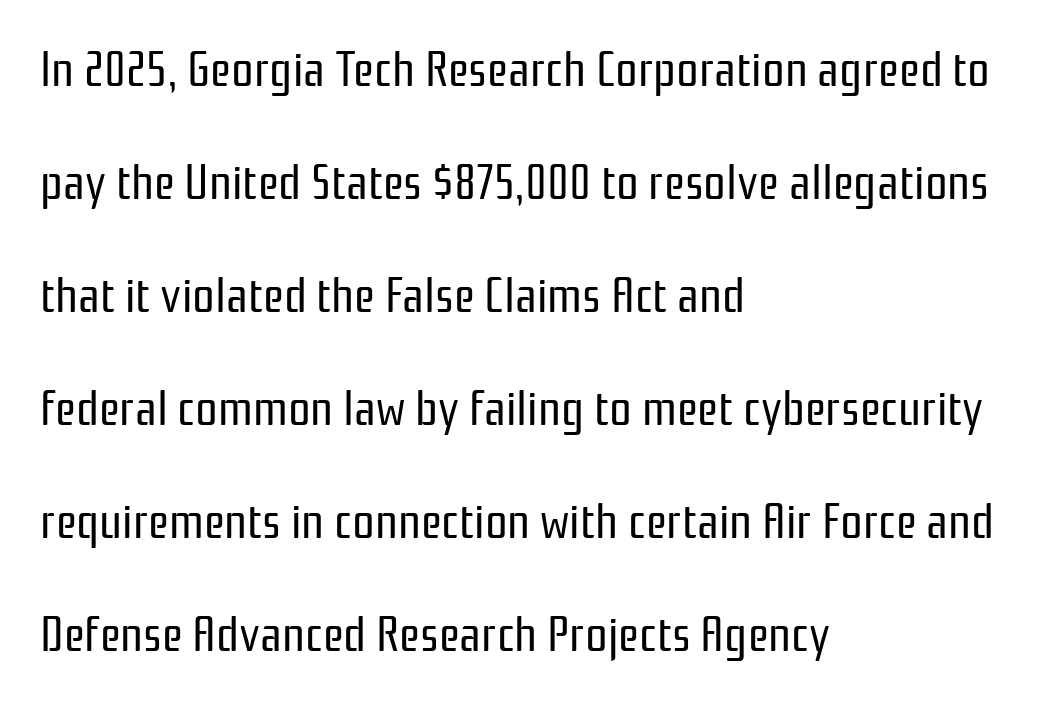
Q: Is the text bold? A: No.
Q: Is the text italic (slanted)? A: No, it is upright.
Q: Is the typeface a serif or a sans-serif typeface? A: Sans-serif.
Q: Is the text underlined? A: No.
Q: How is the paragraph aligned? A: Left-aligned.
Q: Is the spacing between letters normal or unusually wide? A: Normal.
Q: Is the spacing between lines tight, normal or loose? A: Loose.
Q: Width (condensed, normal, or wide)? A: Condensed.
Q: Stroke contrast? A: Low.
Q: x-height? A: Medium.
Q: Monospaced? A: No.
